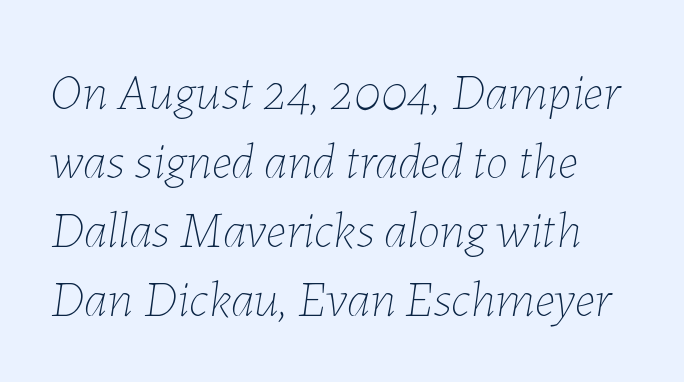
The image shows 51 px thin type, italic (leaning right); set normal line spacing (1.35x), normal letter spacing, not underlined; low stroke contrast and a medium x-height.
